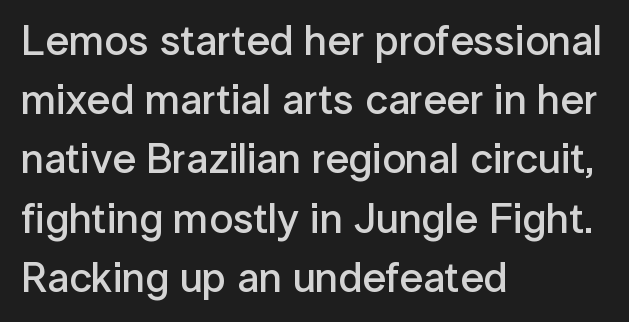
Q: Is the text bold? A: Semi-bold.
Q: Is the text italic (slanted)? A: No, it is upright.
Q: Is the typeface a serif or a sans-serif typeface? A: Sans-serif.
Q: Is the text underlined? A: No.
Q: How is the paragraph aligned? A: Left-aligned.
Q: Is the spacing between letters normal or unusually wide? A: Normal.
Q: Is the spacing between lines tight, normal or loose? A: Normal.
Q: Width (condensed, normal, or wide)? A: Normal.
Q: Stroke contrast? A: Low.
Q: x-height? A: Medium.
Q: Monospaced? A: No.
